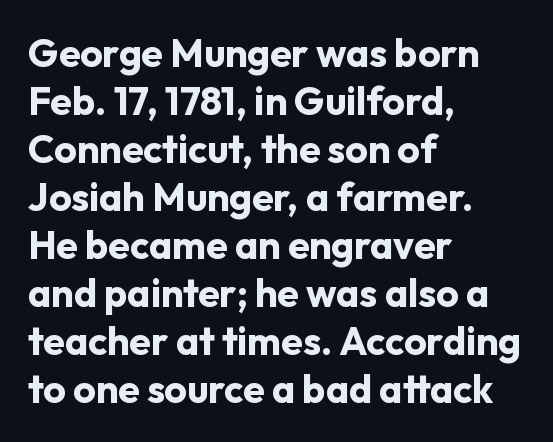
Q: Is the text bold? A: Yes.
Q: Is the text italic (slanted)? A: No, it is upright.
Q: Is the typeface a serif or a sans-serif typeface? A: Sans-serif.
Q: Is the text underlined? A: No.
Q: How is the paragraph aligned? A: Left-aligned.
Q: Is the spacing between letters normal or unusually wide? A: Normal.
Q: Width (condensed, normal, or wide)? A: Normal.
Q: Stroke contrast? A: Low.
Q: x-height? A: Medium.
Q: Monospaced? A: No.
